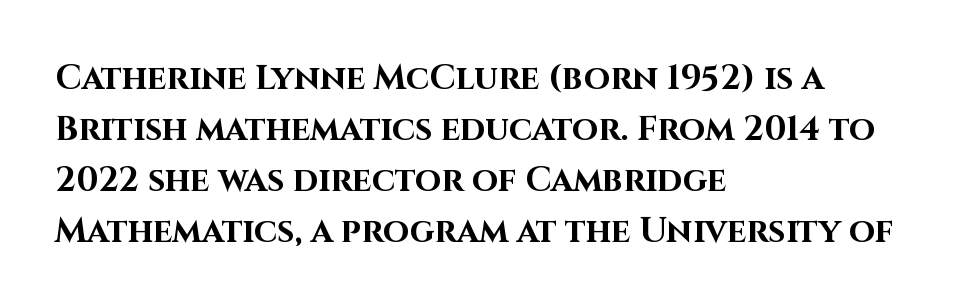
The image shows 34 px bold sans-serif type, upright; set left-aligned, normal line spacing (1.5x), normal letter spacing, not underlined; high stroke contrast and a large x-height.
